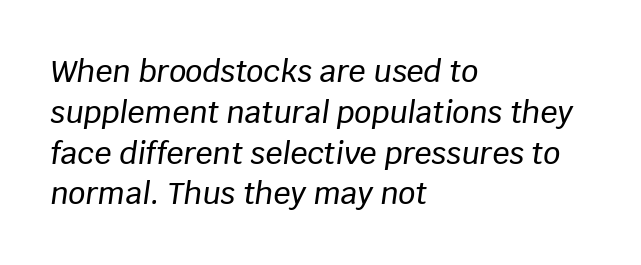
Q: Is the text italic (slanted)? A: Yes, it leans right by about 8 degrees.
Q: Is the text underlined? A: No.
Q: How is the paragraph aligned? A: Left-aligned.
Q: Is the spacing between letters normal or unusually wide? A: Normal.
Q: Is the spacing between lines tight, normal or loose? A: Normal.
Q: Width (condensed, normal, or wide)? A: Normal.
Q: Stroke contrast? A: Low.
Q: x-height? A: Large.
Q: Monospaced? A: No.
